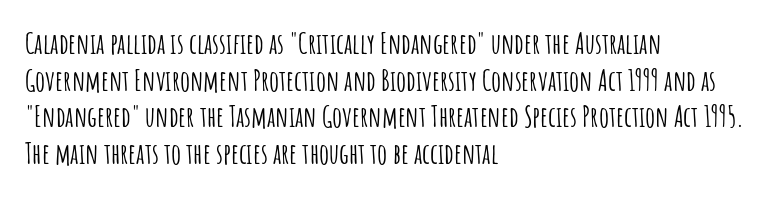
Q: Is the text italic (slanted)? A: No, it is upright.
Q: Is the typeface a serif or a sans-serif typeface? A: Sans-serif.
Q: Is the text underlined? A: No.
Q: How is the paragraph aligned? A: Left-aligned.
Q: Is the spacing between letters normal or unusually wide? A: Normal.
Q: Is the spacing between lines tight, normal or loose? A: Normal.
Q: Width (condensed, normal, or wide)? A: Condensed.
Q: Stroke contrast? A: Low.
Q: x-height? A: Large.
Q: Monospaced? A: No.
